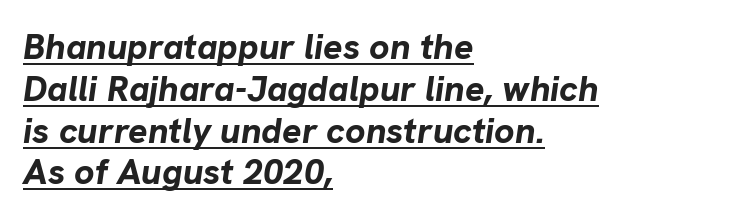
The image shows 36 px bold type, italic (leaning right); set left-aligned, line spacing 1.16x, normal letter spacing, underlined; low stroke contrast and a medium x-height.
